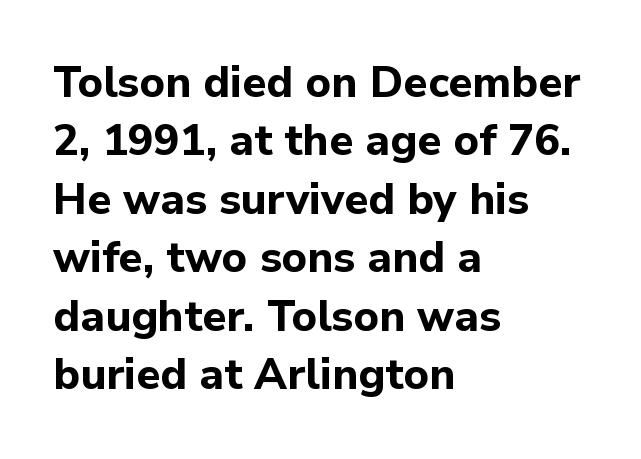
Q: Is the text bold? A: Yes.
Q: Is the text italic (slanted)? A: No, it is upright.
Q: Is the typeface a serif or a sans-serif typeface? A: Sans-serif.
Q: Is the text underlined? A: No.
Q: How is the paragraph aligned? A: Left-aligned.
Q: Is the spacing between letters normal or unusually wide? A: Normal.
Q: Is the spacing between lines tight, normal or loose? A: Normal.
Q: Width (condensed, normal, or wide)? A: Normal.
Q: Stroke contrast? A: Low.
Q: x-height? A: Medium.
Q: Monospaced? A: No.
